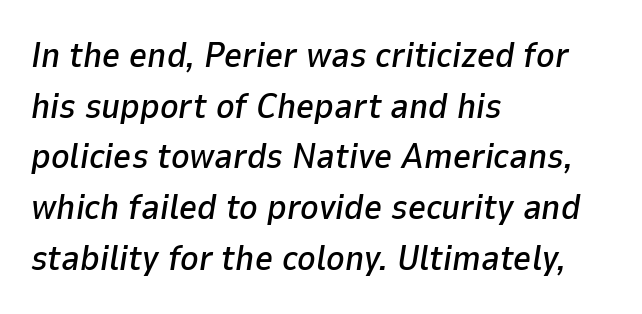
Q: Is the text italic (slanted)? A: Yes, it leans right by about 9 degrees.
Q: Is the text underlined? A: No.
Q: How is the paragraph aligned? A: Left-aligned.
Q: Is the spacing between letters normal or unusually wide? A: Normal.
Q: Is the spacing between lines tight, normal or loose? A: Normal.
Q: Width (condensed, normal, or wide)? A: Normal.
Q: Stroke contrast? A: Low.
Q: x-height? A: Medium.
Q: Monospaced? A: No.
